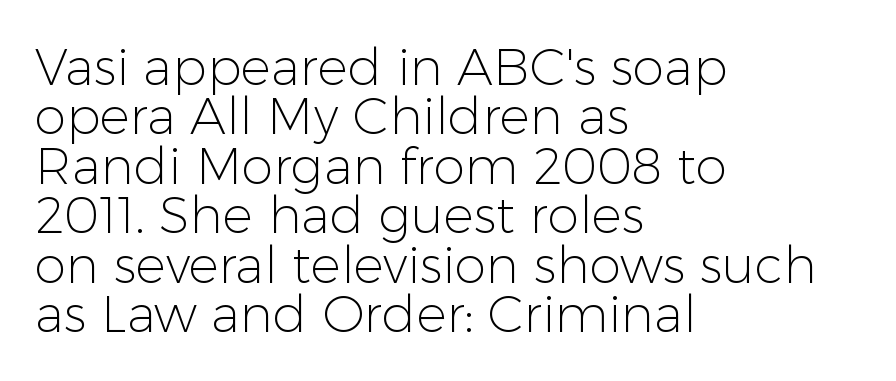
{"serif": "no", "italic": "no", "bold": "no", "weight": "light", "width": "normal", "stroke_contrast": "low", "x_height": "medium", "monospaced": "no", "underline": "no", "align": "left", "line_spacing": "tight", "line_spacing_ratio": 0.97, "letter_spacing": "normal", "letter_spacing_em": 0.0, "glyph_px": 51}
